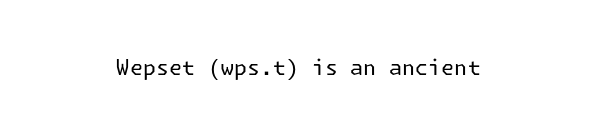
Glyph-to-glyph distance matches everyday printed text. Heft: none added — not bold. The lines are quadded center. A clean baseline with only descenders dipping below it. The type sits square on the baseline with zero lean.
